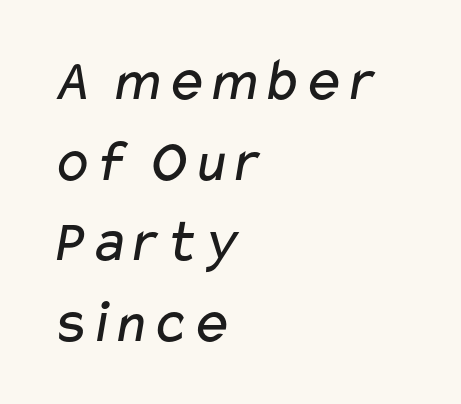
Q: Is the text bold? A: No.
Q: Is the typeface a serif or a sans-serif typeface? A: Sans-serif.
Q: Is the text underlined? A: No.
Q: How is the paragraph aligned? A: Left-aligned.
Q: Is the spacing between letters normal or unusually wide? A: Normal.
Q: Is the spacing between lines tight, normal or loose? A: Normal.
Q: Width (condensed, normal, or wide)? A: Wide.
Q: Stroke contrast? A: Low.
Q: x-height? A: Medium.
Q: Monospaced? A: No.
